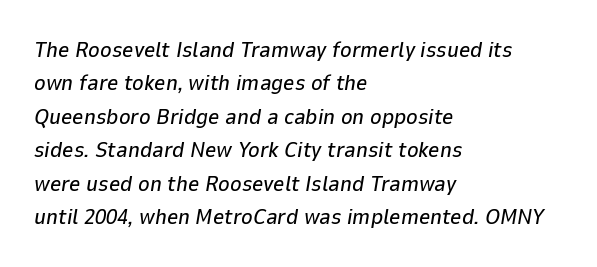
{"italic": "yes", "lean": "right", "slant_degrees": 9, "underline": "no", "align": "left", "line_spacing": "normal", "line_spacing_ratio": 1.52, "letter_spacing": "normal", "letter_spacing_em": 0.0, "glyph_px": 22}
